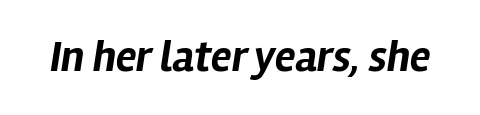
Q: Is the text bold? A: Yes.
Q: Is the text italic (slanted)? A: Yes, it leans right by about 12 degrees.
Q: Is the text underlined? A: No.
Q: Is the spacing between letters normal or unusually wide? A: Normal.
Q: Width (condensed, normal, or wide)? A: Normal.
Q: Stroke contrast? A: Low.
Q: x-height? A: Medium.
Q: Monospaced? A: No.
